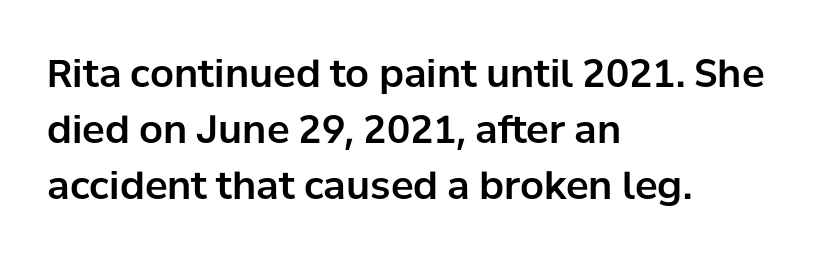
{"serif": "no", "italic": "no", "width": "normal", "stroke_contrast": "low", "x_height": "medium", "monospaced": "no", "underline": "no", "align": "left", "line_spacing": "normal", "line_spacing_ratio": 1.48, "letter_spacing": "normal", "letter_spacing_em": 0.0, "glyph_px": 38}
